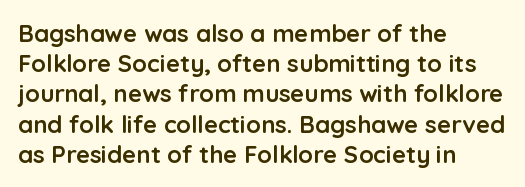
The image shows 24 px bold type, upright; set left-aligned, normal line spacing (1.26x), normal letter spacing, not underlined.
